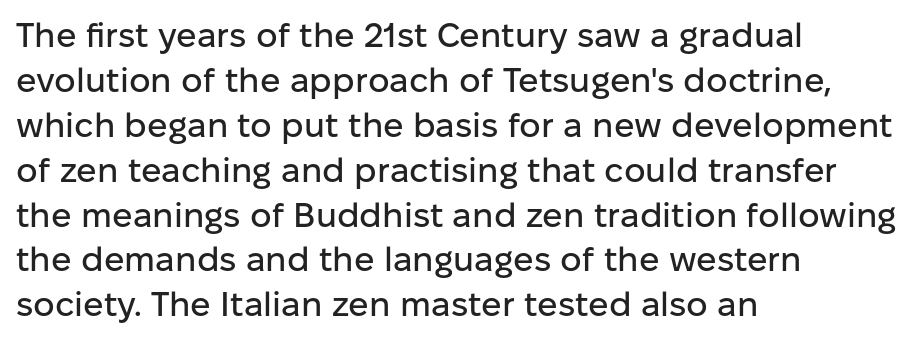
Examine the stroke ends and you'll find no serifs. Reading down the block, your eye returns to a fixed left position each line. A bare baseline throughout the passage. This is roman type, the default non-slanted kind.
